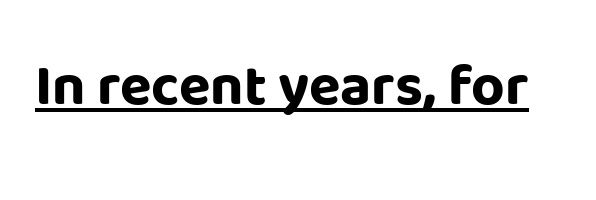
Grotesque or geometric, the face here clearly has no serifs. Spacing between characters is what you'd get straight out of the box. If you drew a line through each stem, it would be perfectly vertical. The face used here appears with an underline applied. The rendering uses natural spacing where letterforms have individual widths. Is the type bold? Yes — the strokes are clearly thick and heavy.
